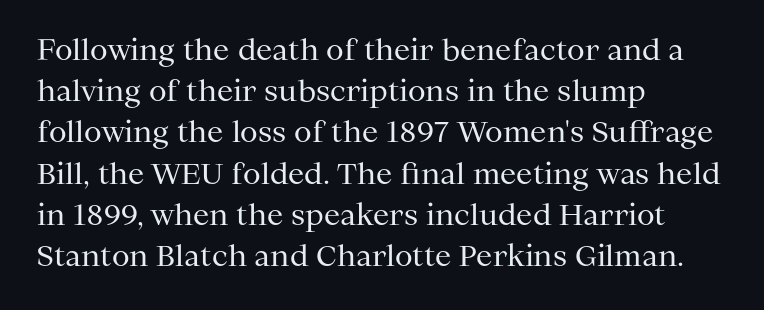
Q: Is the text bold? A: No.
Q: Is the text italic (slanted)? A: No, it is upright.
Q: Is the typeface a serif or a sans-serif typeface? A: Serif.
Q: Is the text underlined? A: No.
Q: How is the paragraph aligned? A: Left-aligned.
Q: Is the spacing between letters normal or unusually wide? A: Normal.
Q: Is the spacing between lines tight, normal or loose? A: Normal.
Q: Width (condensed, normal, or wide)? A: Normal.
Q: Stroke contrast? A: Medium.
Q: x-height? A: Medium.
Q: Monospaced? A: No.
